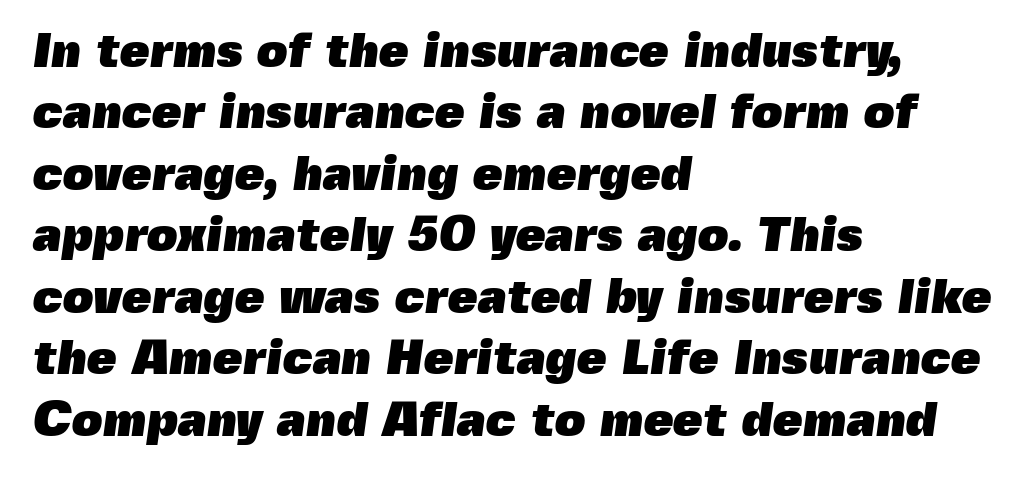
The image shows 48 px heavy sans-serif type; set left-aligned, normal line spacing (1.28x), normal letter spacing, not underlined; a medium x-height.
